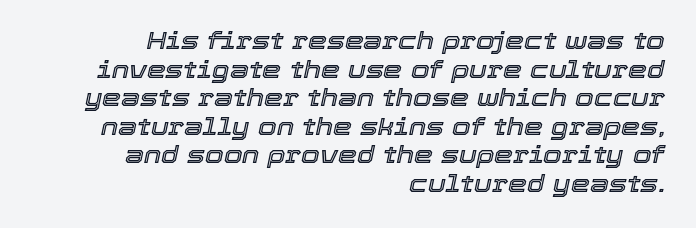
Q: Is the text italic (slanted)? A: Yes, it leans right by about 12 degrees.
Q: Is the text underlined? A: No.
Q: How is the paragraph aligned? A: Right-aligned.
Q: Is the spacing between letters normal or unusually wide? A: Normal.
